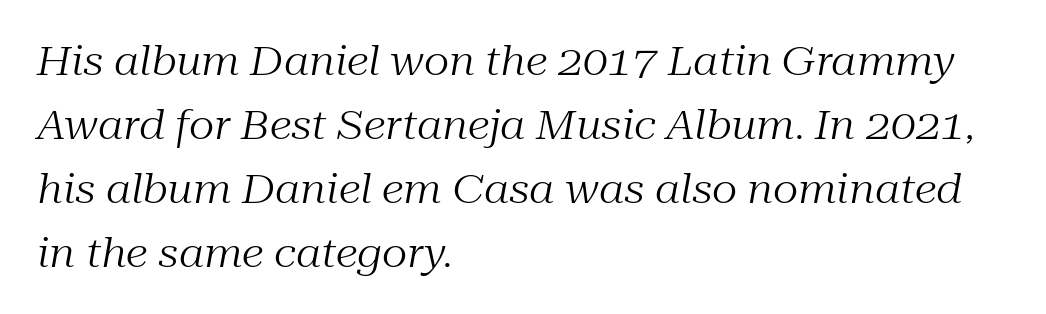
{"serif": "yes", "italic": "yes", "lean": "right", "slant_degrees": 10, "bold": "no", "weight": "regular", "width": "normal", "stroke_contrast": "medium", "x_height": "medium", "monospaced": "no", "underline": "no", "align": "left", "line_spacing": "normal", "line_spacing_ratio": 1.6, "letter_spacing": "normal", "letter_spacing_em": 0.0, "glyph_px": 40}
